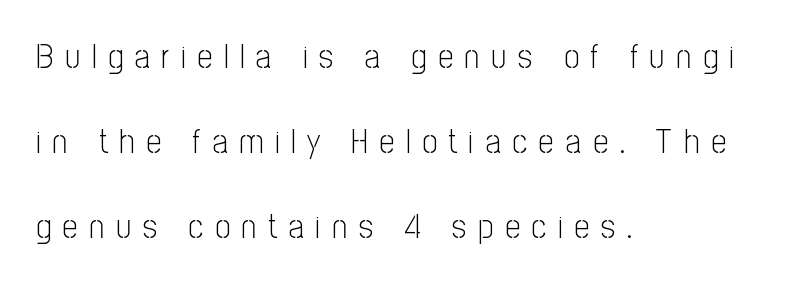
The compositor pushed each line to the left boundary. Ink coverage per letter is moderate at most. How would I describe the line gaps? Wide and relaxed. No word sits above an underline. A typesetter would label this face a sans. A typesetter would mark this as roman, not italic.
